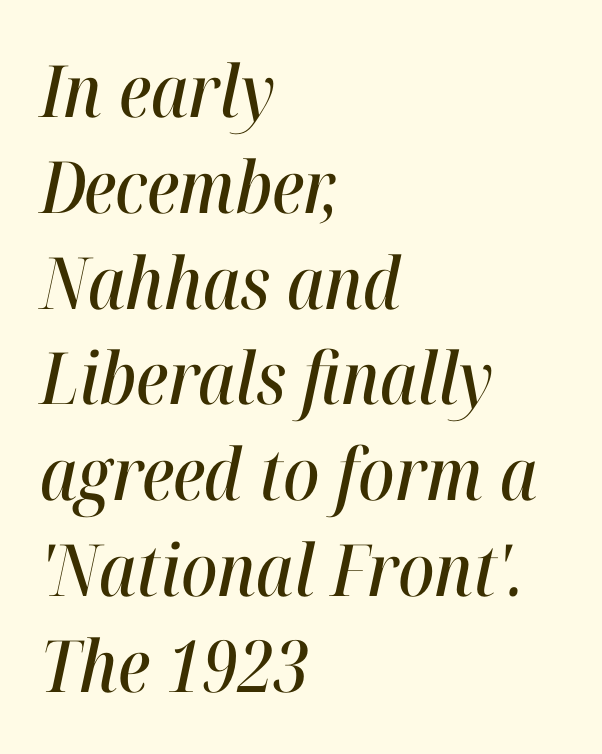
Letter spacing: default. The axis of the letterforms is tilted away from vertical. These lines are rendered in a variable-pitch font. Quick note: interline space is typical. A bare baseline throughout the passage.
